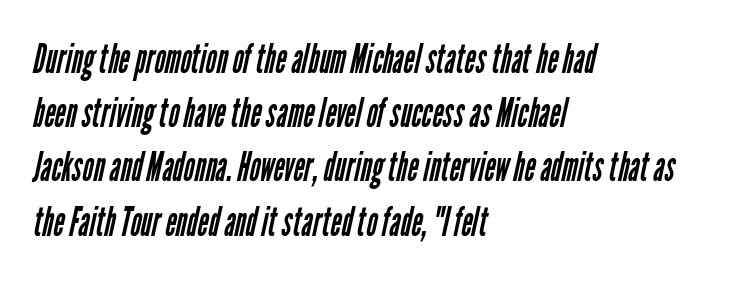
The letterforms sit shoulder to shoulder at normal distance. Spacing verdict: proportional, widths tailored to each character. Regarding serifs, this sample does without them. This rendering uses left alignment, leaving the right contour irregular. No letter is thick-stroked: the sample isn't bold.
